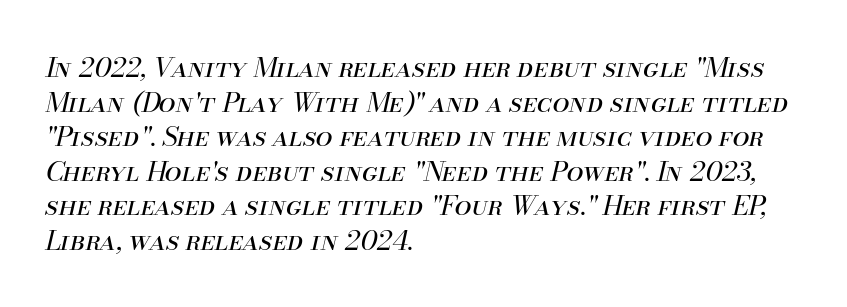
Q: Is the text bold? A: No.
Q: Is the text italic (slanted)? A: Yes, it leans right by about 13 degrees.
Q: Is the text underlined? A: No.
Q: How is the paragraph aligned? A: Left-aligned.
Q: Is the spacing between letters normal or unusually wide? A: Normal.
Q: Is the spacing between lines tight, normal or loose? A: Normal.
